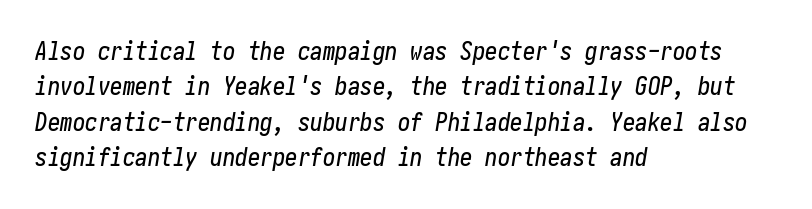
The lines in this sample share a left origin and differ only in where they stop. Spacing between characters is what you'd get straight out of the box. Is the type slanted? Yes — the strokes lean at a clear angle. A typesetter would call this leading conventional body-copy spacing.
